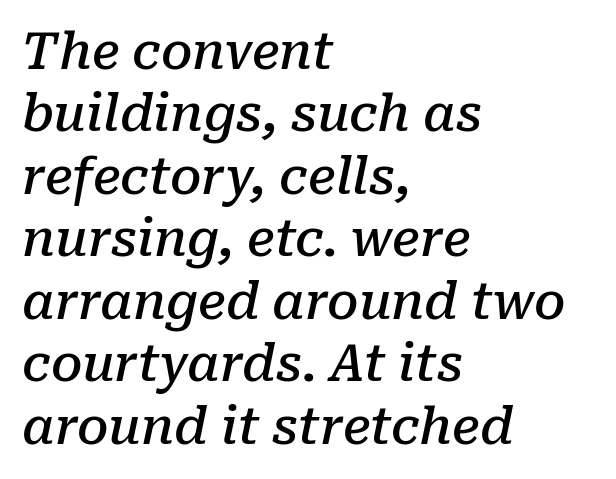
The image shows 50 px semibold serif type, italic (leaning right); set left-aligned, normal line spacing (1.25x), normal letter spacing, not underlined; low stroke contrast and a medium x-height.
